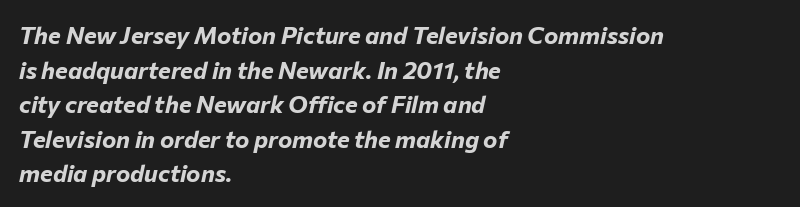
The image shows 24 px bold type, italic (leaning right); set left-aligned, normal line spacing (1.44x), normal letter spacing, not underlined.
